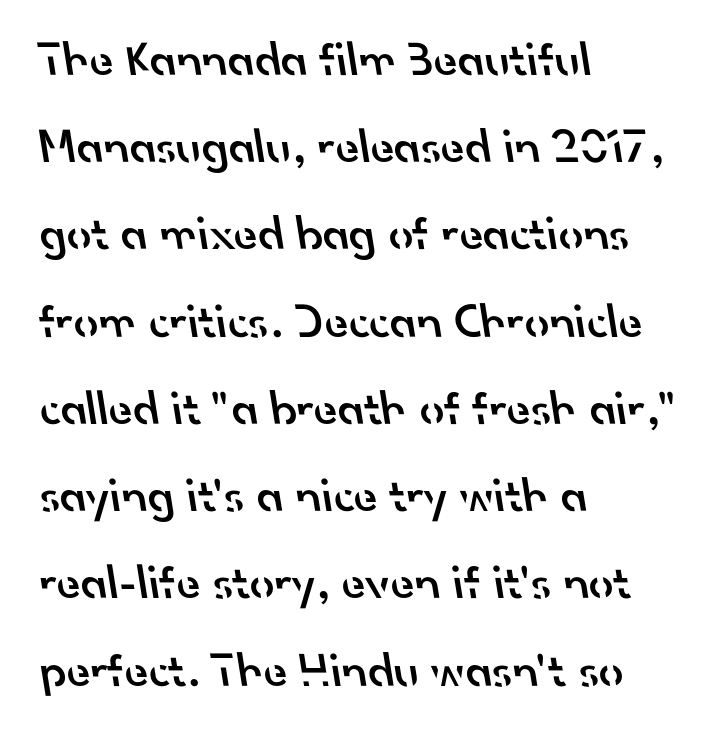
The horizontal fit of the characters is conventional and even. The letters are semibold — heavier than regular but short of a full bold. Alignment: flush left. Character widths vary here, with narrow letters taking less room than wide ones. Nothing sits at the stroke ends, so this counts as sans-serif.
